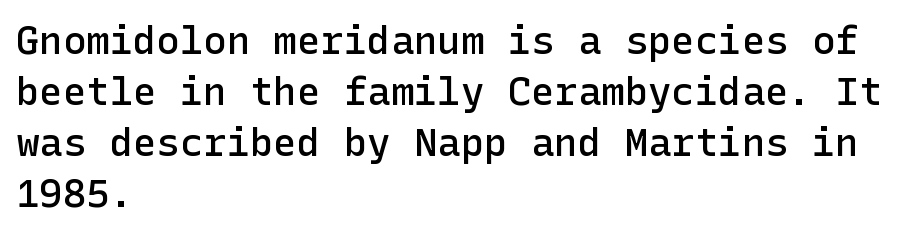
Q: Is the text bold? A: Semi-bold.
Q: Is the text italic (slanted)? A: No, it is upright.
Q: Is the typeface a serif or a sans-serif typeface? A: Sans-serif.
Q: Is the text underlined? A: No.
Q: How is the paragraph aligned? A: Left-aligned.
Q: Is the spacing between letters normal or unusually wide? A: Normal.
Q: Is the spacing between lines tight, normal or loose? A: Normal.
Q: Width (condensed, normal, or wide)? A: Normal.
Q: Stroke contrast? A: Low.
Q: x-height? A: Medium.
